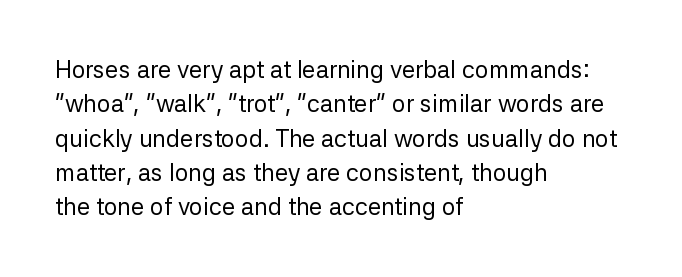
{"italic": "no", "bold": "no", "underline": "no", "align": "left", "line_spacing": "normal", "line_spacing_ratio": 1.43, "letter_spacing": "normal", "letter_spacing_em": 0.0, "glyph_px": 24}
